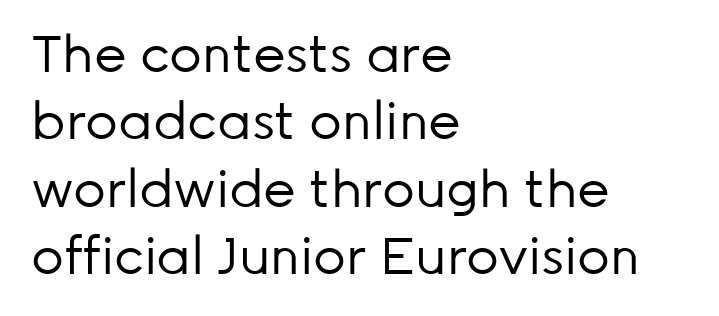
The image shows 51 px regular-weight sans-serif type, upright; set left-aligned, normal line spacing (1.32x), normal letter spacing, not underlined; low stroke contrast and a medium x-height.
